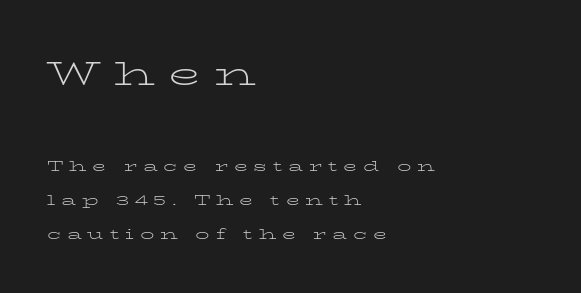
{"serif": "yes", "italic": "no", "bold": "no", "weight": "light", "width": "wide", "stroke_contrast": "low", "x_height": "medium", "monospaced": "no", "underline": "no", "align": "left", "line_spacing": "loose", "line_spacing_ratio": 2.46, "letter_spacing": "wide", "letter_spacing_em": 0.41, "larger_block": "first", "size_ratio": 2.36, "glyph_px": 33}
